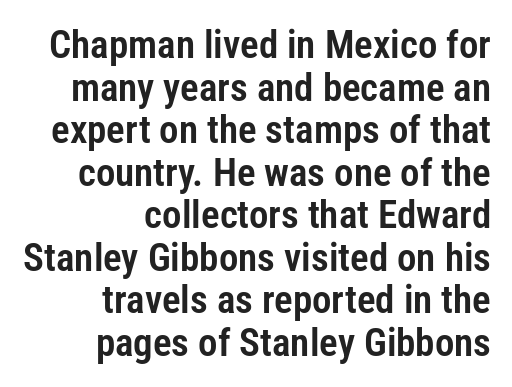
Q: Is the text italic (slanted)? A: No, it is upright.
Q: Is the typeface a serif or a sans-serif typeface? A: Sans-serif.
Q: Is the text underlined? A: No.
Q: How is the paragraph aligned? A: Right-aligned.
Q: Is the spacing between letters normal or unusually wide? A: Normal.
Q: Is the spacing between lines tight, normal or loose? A: Tight.
Q: Width (condensed, normal, or wide)? A: Condensed.
Q: Stroke contrast? A: Low.
Q: x-height? A: Medium.
Q: Monospaced? A: No.
